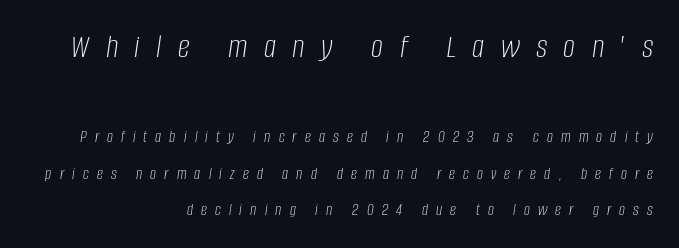
The image shows 34 px light, condensed type, italic (leaning right); set right-aligned, loose line spacing (2.15x), unusually wide letter spacing (+0.48 em), not underlined; the first (top) block is 2.0x larger; low stroke contrast and a large x-height.
